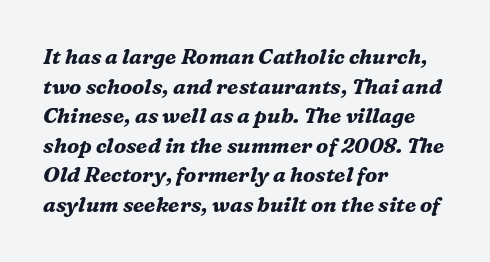
Q: Is the text bold? A: Yes.
Q: Is the text italic (slanted)? A: Yes, it leans right by about 16 degrees.
Q: Is the text underlined? A: No.
Q: How is the paragraph aligned? A: Left-aligned.
Q: Is the spacing between letters normal or unusually wide? A: Normal.
Q: Is the spacing between lines tight, normal or loose? A: Normal.
